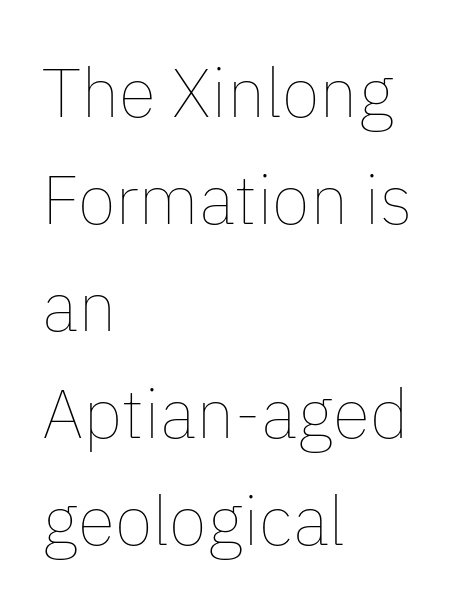
{"italic": "no", "bold": "no", "weight": "thin", "width": "normal", "stroke_contrast": "low", "x_height": "medium", "monospaced": "no", "underline": "no", "align": "left", "line_spacing": "normal", "line_spacing_ratio": 1.55, "letter_spacing": "normal", "letter_spacing_em": 0.0, "glyph_px": 69}
